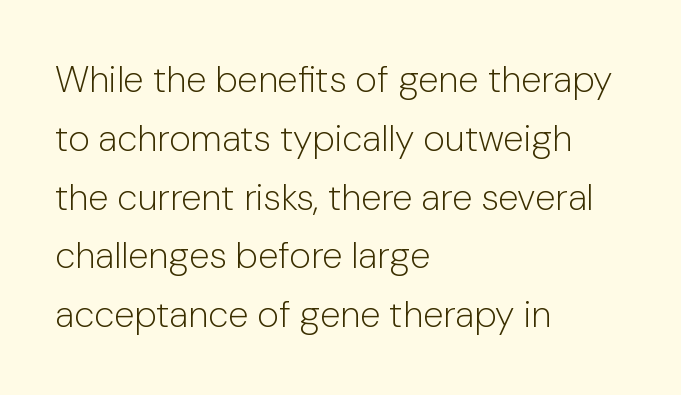
Q: Is the text bold? A: No.
Q: Is the text italic (slanted)? A: No, it is upright.
Q: Is the typeface a serif or a sans-serif typeface? A: Sans-serif.
Q: Is the text underlined? A: No.
Q: How is the paragraph aligned? A: Left-aligned.
Q: Is the spacing between letters normal or unusually wide? A: Normal.
Q: Is the spacing between lines tight, normal or loose? A: Normal.
Q: Width (condensed, normal, or wide)? A: Normal.
Q: Stroke contrast? A: Low.
Q: x-height? A: Medium.
Q: Monospaced? A: No.
